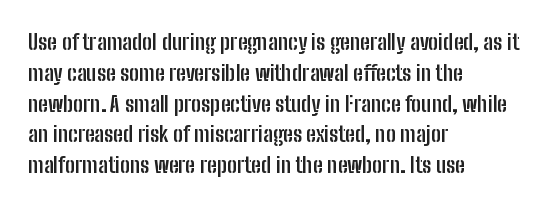
{"italic": "no", "bold": "yes", "underline": "no", "align": "left", "line_spacing": "normal", "line_spacing_ratio": 1.4, "letter_spacing": "normal", "letter_spacing_em": 0.0, "glyph_px": 22}
